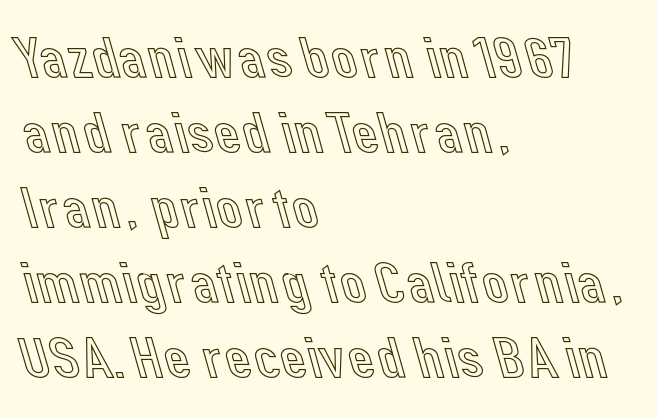
The image shows 59 px text type; set left-aligned, normal line spacing (1.27x), normal letter spacing, not underlined; a medium x-height.
